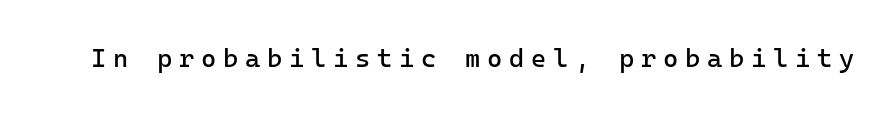
{"italic": "no", "bold": "no", "underline": "no", "letter_spacing": "wide", "letter_spacing_em": 0.26, "glyph_px": 26}
